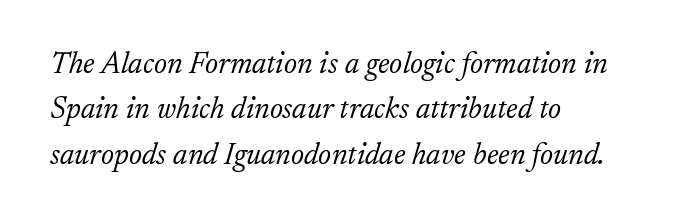
Descenders hang freely into open space. Every character sits at an angle, as italics do. Old-style or modern, the face here clearly has serifs. The paragraph has a hard left edge and a soft right edge.
